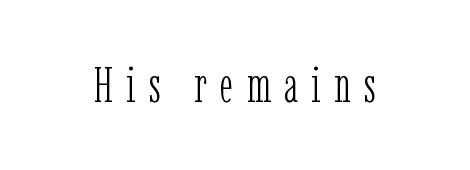
The image shows 49 px light, condensed serif type, upright; set unusually wide letter spacing (+0.27 em), not underlined; low stroke contrast and a medium x-height.
